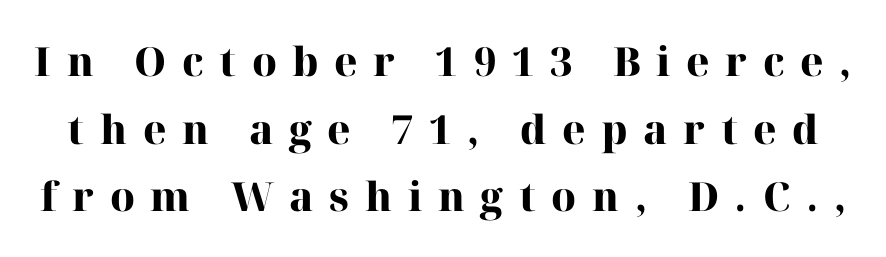
Each word looks stretched out because of the extra space between its letters. Words float on clear page, feet unadorned. In terms of posture, this sample is upright. Serif or sans? Serif — the stroke terminals have little feet.
